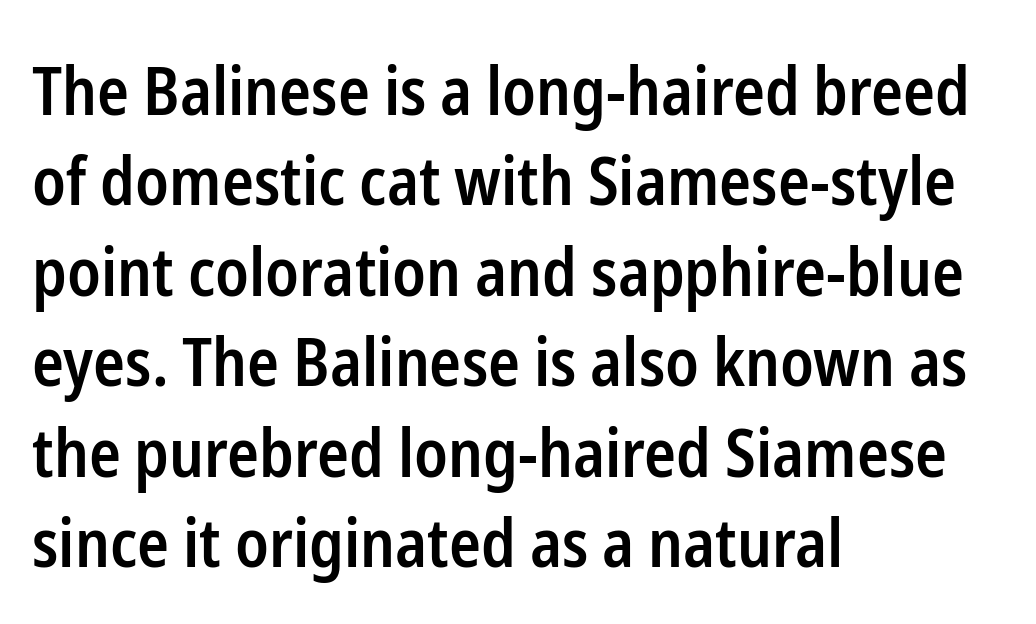
{"serif": "no", "italic": "no", "bold": "semi", "weight": "semibold", "width": "condensed", "stroke_contrast": "low", "x_height": "medium", "monospaced": "no", "underline": "no", "align": "left", "line_spacing": "normal", "line_spacing_ratio": 1.37, "letter_spacing": "normal", "letter_spacing_em": 0.0, "glyph_px": 66}
